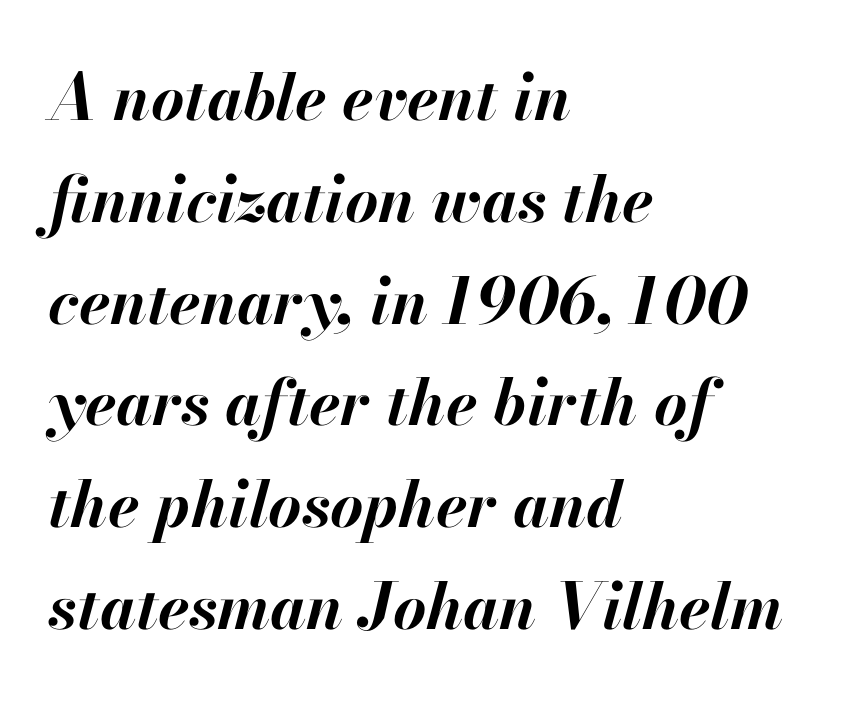
Q: Is the text bold? A: Yes.
Q: Is the text italic (slanted)? A: Yes, it leans right by about 13 degrees.
Q: Is the text underlined? A: No.
Q: How is the paragraph aligned? A: Left-aligned.
Q: Is the spacing between letters normal or unusually wide? A: Normal.
Q: Is the spacing between lines tight, normal or loose? A: Normal.
Q: Width (condensed, normal, or wide)? A: Normal.
Q: Stroke contrast? A: High.
Q: x-height? A: Small.
Q: Monospaced? A: No.
